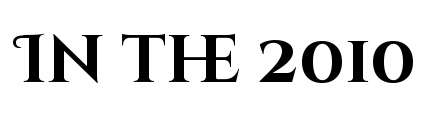
Q: Is the text bold? A: Yes.
Q: Is the text italic (slanted)? A: No, it is upright.
Q: Is the typeface a serif or a sans-serif typeface? A: Sans-serif.
Q: Is the text underlined? A: No.
Q: Is the spacing between letters normal or unusually wide? A: Normal.
Q: Width (condensed, normal, or wide)? A: Normal.
Q: Stroke contrast? A: High.
Q: x-height? A: Large.
Q: Monospaced? A: No.
